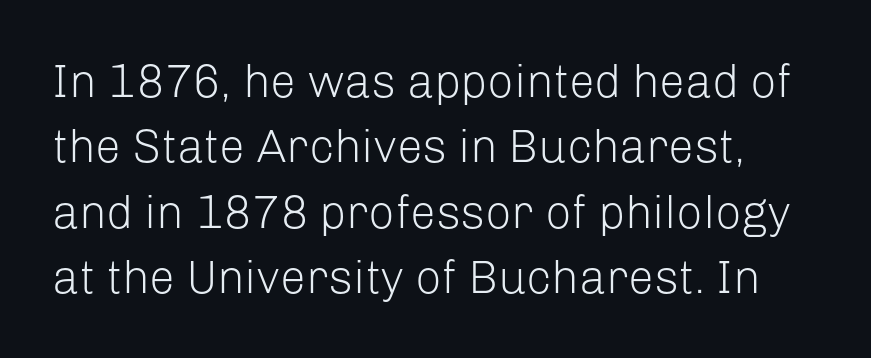
The image shows 46 px light sans-serif type, upright; set normal line spacing (1.42x), normal letter spacing, not underlined; low stroke contrast and a medium x-height.
